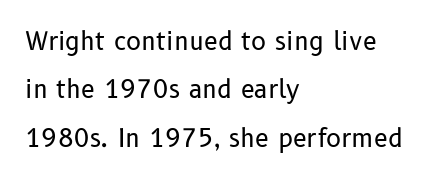
A typesetter would call this leading open, well beyond the default. The passage is arranged the way most books set body copy — flush left. Lines of text with bare space underneath. A quiet, ordinary-to-light weight characterises the typeface. How are the letters spaced? Ordinarily, with no added tracking.
